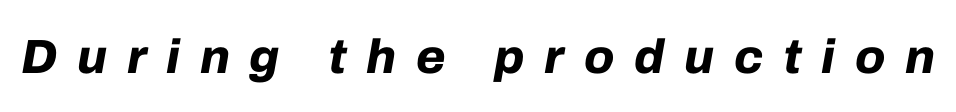
A typesetter would call this heavily tracked-out type. The baseline area is clear. Caption: bold face, heavy strokes. Is the type slanted? Yes — the strokes lean at a clear angle. Proportional: the letters do not fall into vertical columns.
